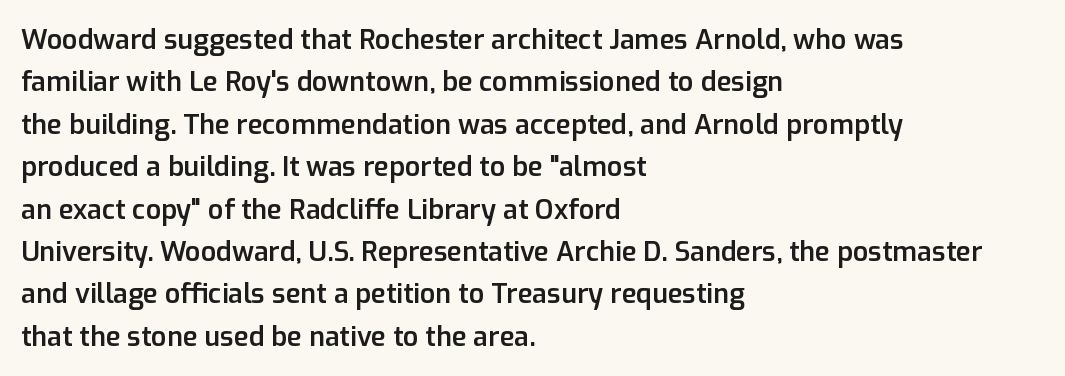
Caption: multi-line text, flush left, ragged right. Compared with typical body copy, the letter spacing here is the same. In terms of leading, this rendering sits right in the middle. Underlining? Definitely not there. How heavy is the stroke? Medium-heavy — a semibold, shy of bold. Style check: upright.
